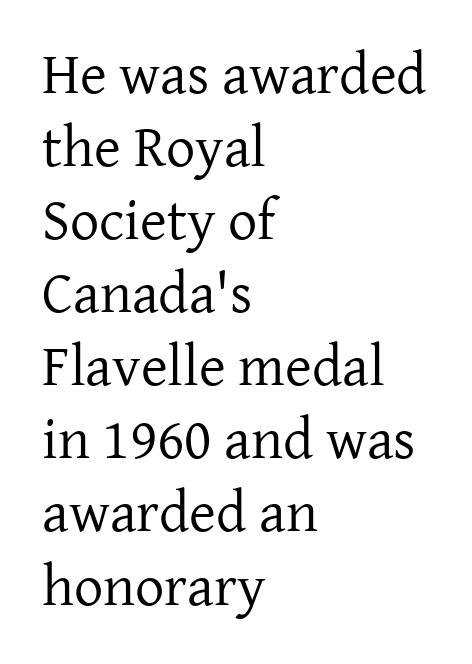
These lines are rendered in a variable-pitch font. Is this a heavy cut? Hardly; it is regular or lighter. Glance below the letters and you will spot only blank space. These lines stack with their left ends in a neat column. What's the leading like? Ordinary, nothing unusual. The typography opts for an upright posture over an oblique one.
